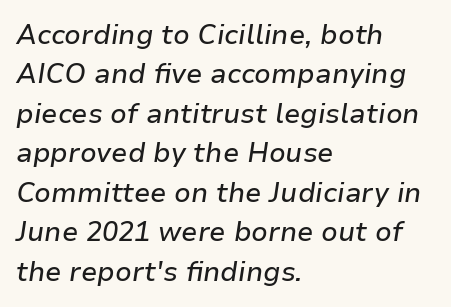
{"italic": "yes", "lean": "right", "slant_degrees": 9, "underline": "no", "align": "left", "line_spacing": "normal", "line_spacing_ratio": 1.46, "letter_spacing": "normal", "letter_spacing_em": 0.0, "glyph_px": 27}
